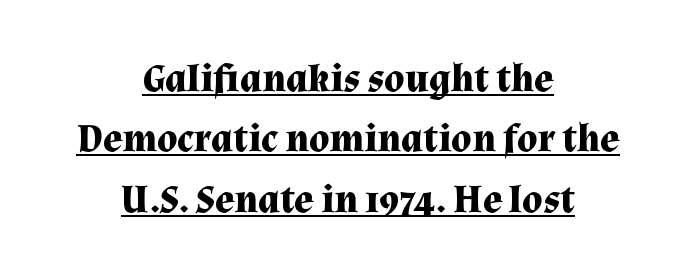
Q: Is the text bold? A: Yes.
Q: Is the text italic (slanted)? A: No, it is upright.
Q: Is the typeface a serif or a sans-serif typeface? A: Serif.
Q: Is the text underlined? A: Yes.
Q: How is the paragraph aligned? A: Centered.
Q: Is the spacing between letters normal or unusually wide? A: Normal.
Q: Is the spacing between lines tight, normal or loose? A: Normal.
Q: Width (condensed, normal, or wide)? A: Normal.
Q: Stroke contrast? A: Medium.
Q: x-height? A: Medium.
Q: Monospaced? A: No.
